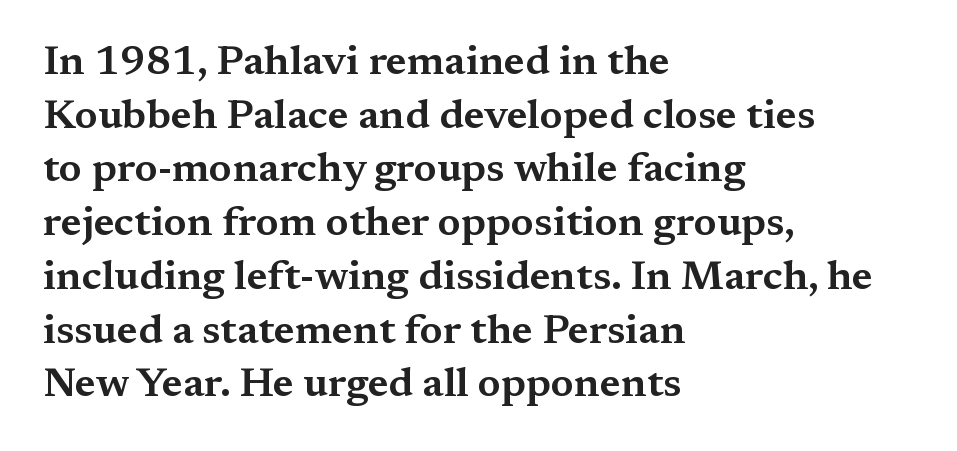
The letters stand straight up with perfectly vertical stems. To sum up the face: it has serifs. A clean baseline with only descenders dipping below it. Tracking here is standard; glyphs follow each other at the usual distance.
